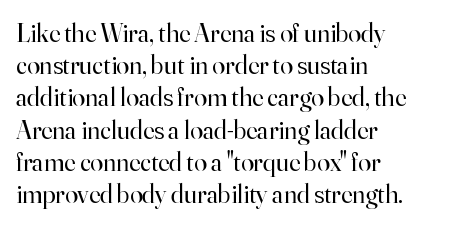
{"italic": "no", "bold": "no", "underline": "no", "align": "left", "line_spacing_ratio": 1.24, "letter_spacing": "normal", "letter_spacing_em": 0.0, "glyph_px": 26}
